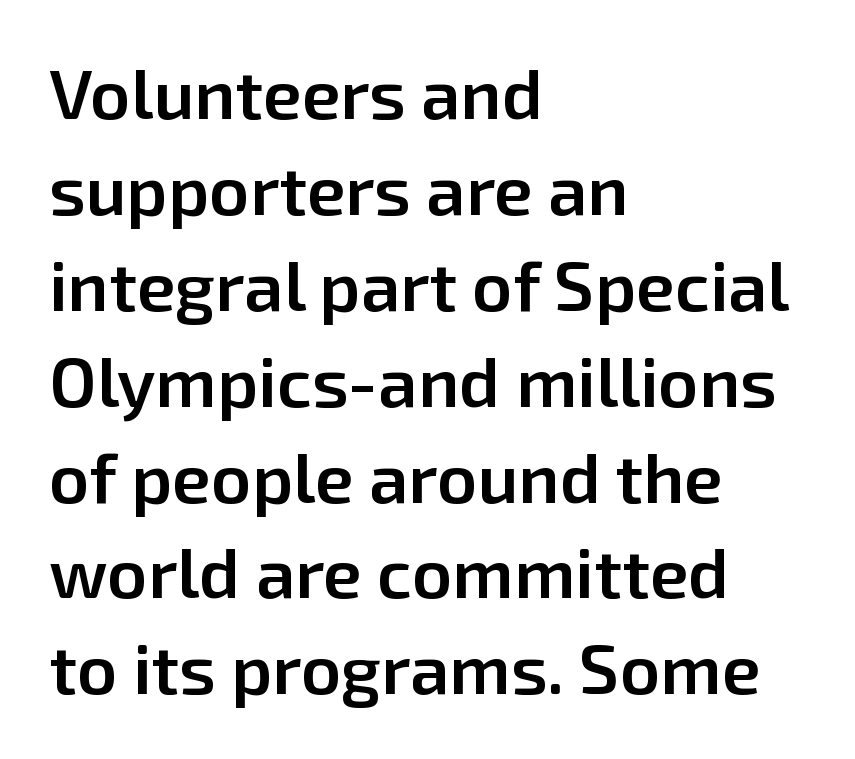
Q: Is the text bold? A: Semi-bold.
Q: Is the text italic (slanted)? A: No, it is upright.
Q: Is the typeface a serif or a sans-serif typeface? A: Sans-serif.
Q: Is the text underlined? A: No.
Q: How is the paragraph aligned? A: Left-aligned.
Q: Is the spacing between letters normal or unusually wide? A: Normal.
Q: Is the spacing between lines tight, normal or loose? A: Normal.
Q: Width (condensed, normal, or wide)? A: Normal.
Q: Stroke contrast? A: Low.
Q: x-height? A: Medium.
Q: Monospaced? A: No.
